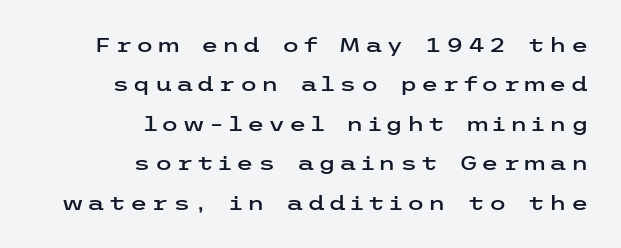
{"italic": "no", "underline": "no", "align": "right", "line_spacing": "loose", "line_spacing_ratio": 1.97, "glyph_px": 20}
